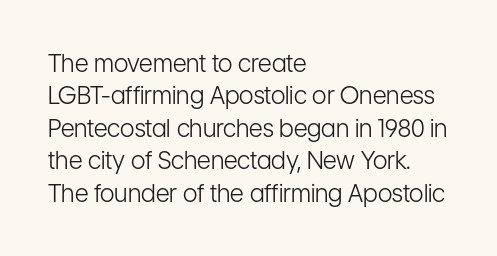
The typesetter chose a ragged-right arrangement here. In terms of letterspacing, this is plain default setting. Descenders hang freely into open space. A typesetter would call this leading conventional body-copy spacing. Stems and bowls with no extra thickness — not bold.
